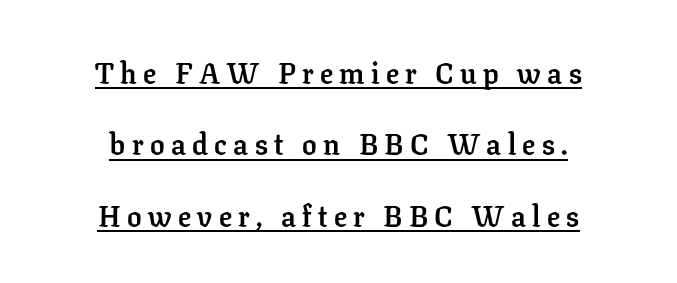
{"serif": "yes", "italic": "no", "bold": "yes", "weight": "semibold", "width": "normal", "stroke_contrast": "low", "x_height": "medium", "monospaced": "no", "underline": "yes", "align": "center", "line_spacing": "loose", "line_spacing_ratio": 2.46, "letter_spacing": "wide", "letter_spacing_em": 0.22, "glyph_px": 29}
